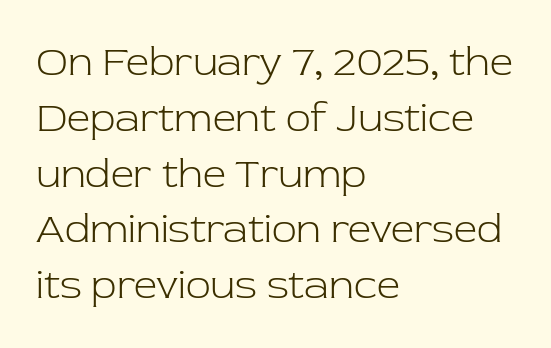
{"serif": "yes", "italic": "no", "bold": "no", "weight": "light", "width": "normal", "stroke_contrast": "low", "x_height": "medium", "monospaced": "no", "underline": "no", "align": "left", "line_spacing": "normal", "line_spacing_ratio": 1.36, "letter_spacing": "normal", "letter_spacing_em": 0.0, "glyph_px": 41}
